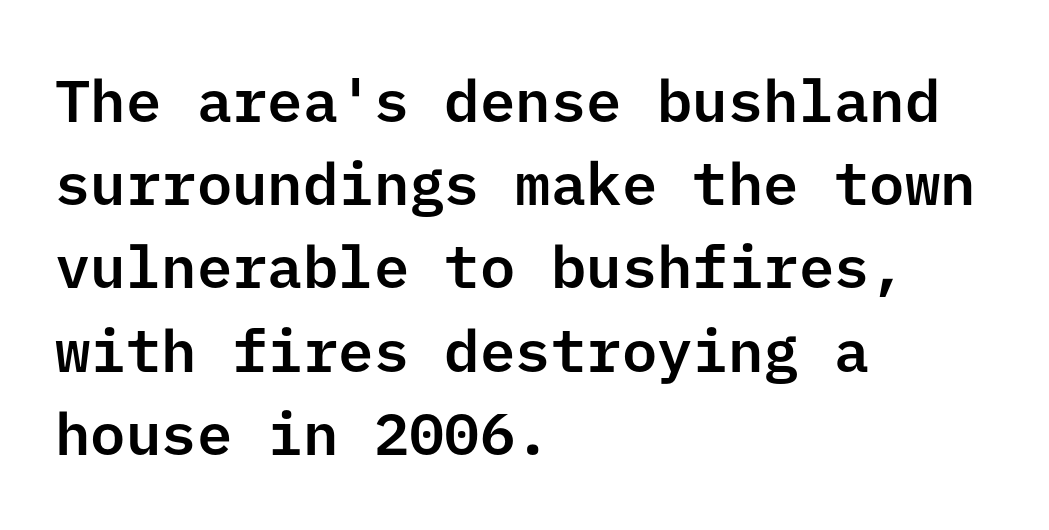
Q: Is the text italic (slanted)? A: No, it is upright.
Q: Is the typeface a serif or a sans-serif typeface? A: Sans-serif.
Q: Is the text underlined? A: No.
Q: How is the paragraph aligned? A: Left-aligned.
Q: Is the spacing between letters normal or unusually wide? A: Normal.
Q: Is the spacing between lines tight, normal or loose? A: Normal.
Q: Width (condensed, normal, or wide)? A: Normal.
Q: Stroke contrast? A: Low.
Q: x-height? A: Medium.
